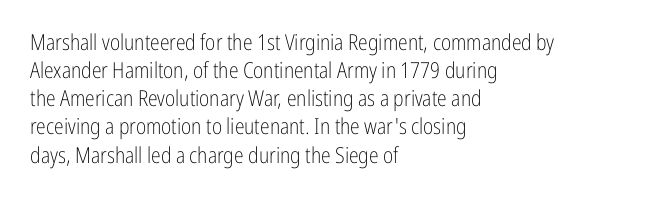
Normally led — the rows are evenly, conventionally spaced. Underlining? Definitely not there. The axis of the letterforms is exactly vertical. The passage is arranged the way most books set body copy — flush left. Default kerning and tracking; the words read as compact shapes.
